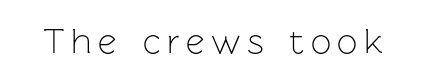
This is roman type, the default non-slanted kind. The passage shown is typeset with a sans-serif family. Nothing heavy about these letters — not bold at all. The passage shown is typed in a proportional face where columns would drift.
